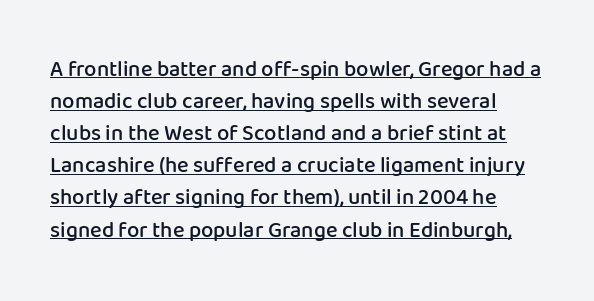
The image shows 22 px text type, upright; set normal line spacing (1.46x), normal letter spacing, underlined.
